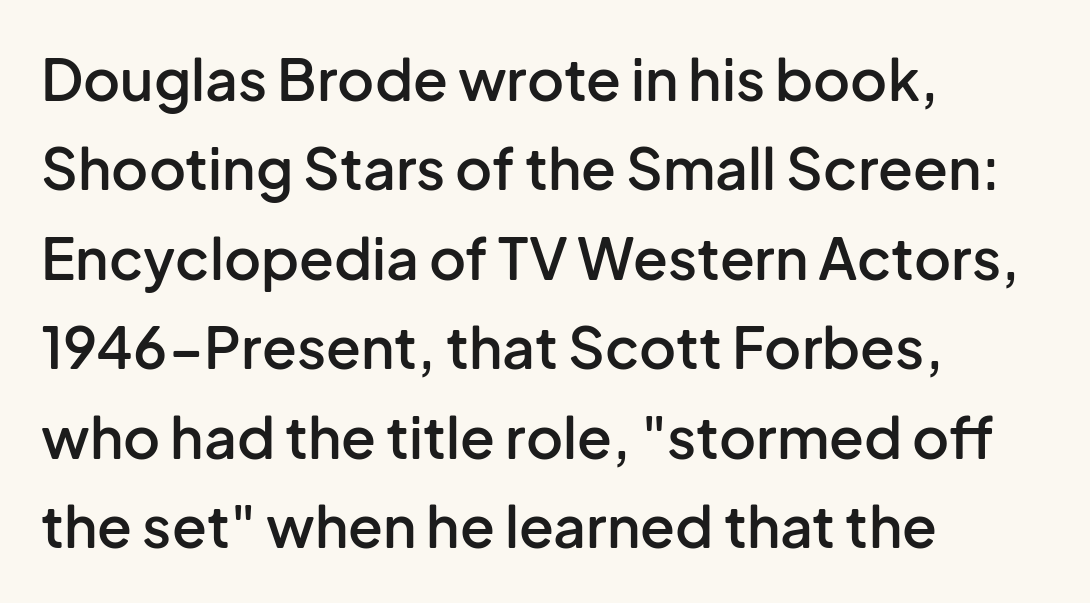
The image shows 57 px semibold sans-serif type, upright; set left-aligned, normal line spacing (1.57x), normal letter spacing, not underlined; low stroke contrast and a medium x-height.
